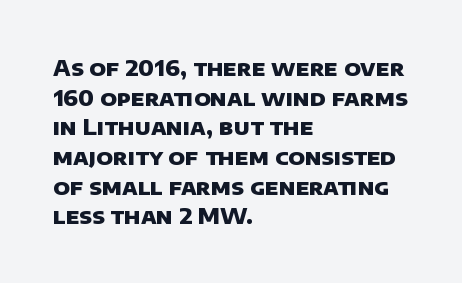
Q: Is the text bold? A: Yes.
Q: Is the text underlined? A: No.
Q: How is the paragraph aligned? A: Left-aligned.
Q: Is the spacing between letters normal or unusually wide? A: Normal.
Q: Is the spacing between lines tight, normal or loose? A: Normal.
